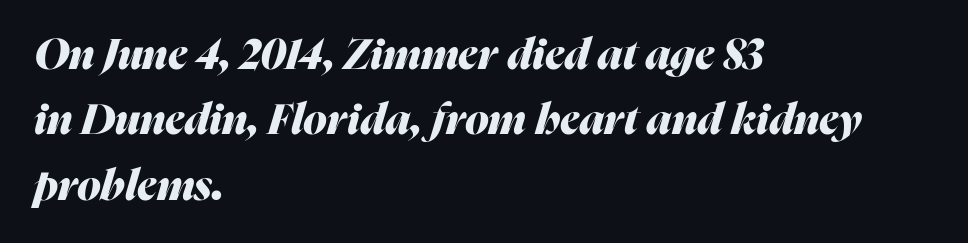
The image shows 43 px heavy type, italic (leaning right); set left-aligned, normal line spacing (1.52x), normal letter spacing, not underlined; medium stroke contrast and a medium x-height.
